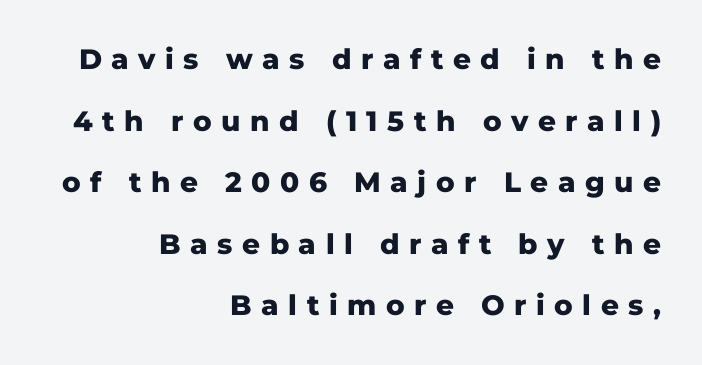
Beneath every word, the page is bare. Interline gaps are noticeably wide in this sample. Compared with a flush-left layout, this one pins lines to the opposite, right side. Short note: letters widely spaced. On the weight axis this lands at bold, roughly 700.
